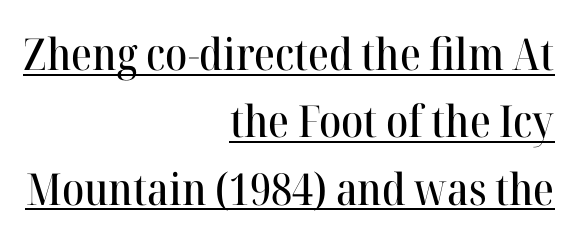
The image shows 44 px serif type, upright; set right-aligned, normal line spacing (1.53x), normal letter spacing, underlined; high stroke contrast and a medium x-height.
